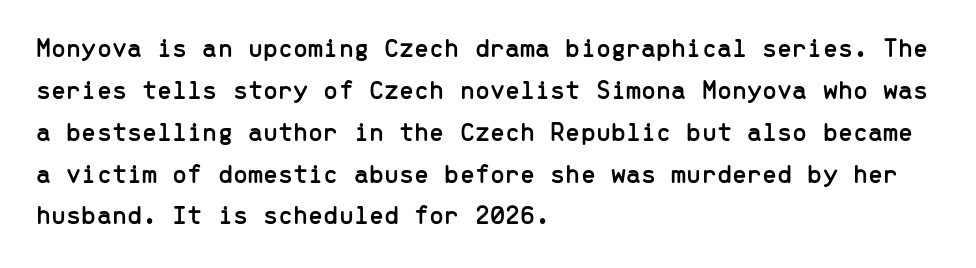
{"italic": "no", "underline": "no", "align": "left", "line_spacing": "normal", "line_spacing_ratio": 1.55, "letter_spacing": "normal", "letter_spacing_em": 0.0, "glyph_px": 27}
